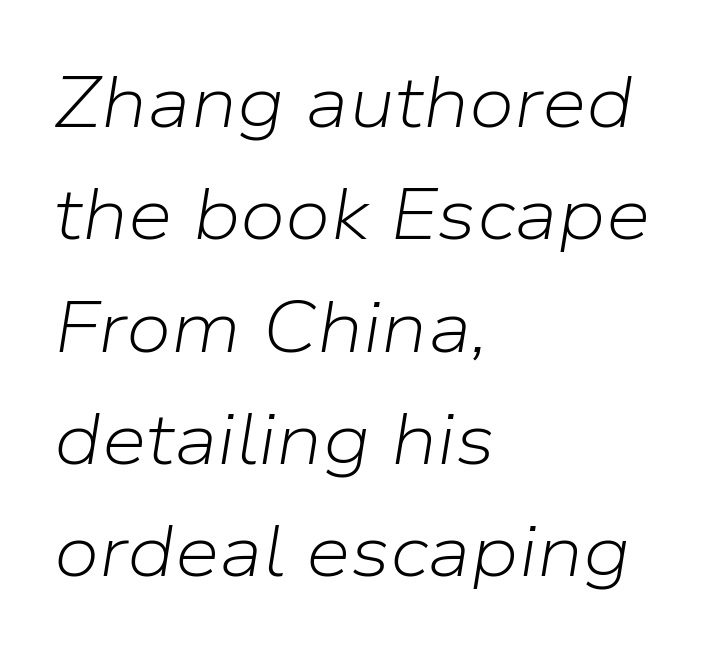
Here the designer chose a conventional face with non-uniform glyph widths. No extra tracking has been applied to these lines. The strip under each line holds only bare page. The setting favours the left margin, as ordinary paragraphs usually do. Honestly, the row spacing looks completely unremarkable. The lettering tilts uniformly, giving the passage an italic look.
